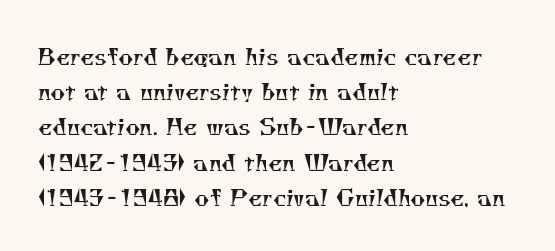
Q: Is the text bold? A: No.
Q: Is the text underlined? A: No.
Q: How is the paragraph aligned? A: Left-aligned.
Q: Is the spacing between letters normal or unusually wide? A: Normal.
Q: Is the spacing between lines tight, normal or loose? A: Normal.
